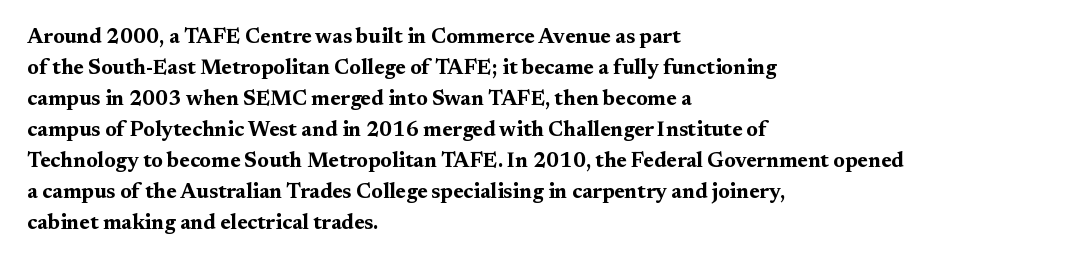
{"italic": "no", "bold": "yes", "underline": "no", "align": "left", "line_spacing": "normal", "line_spacing_ratio": 1.48, "letter_spacing": "normal", "letter_spacing_em": 0.0, "glyph_px": 21}
